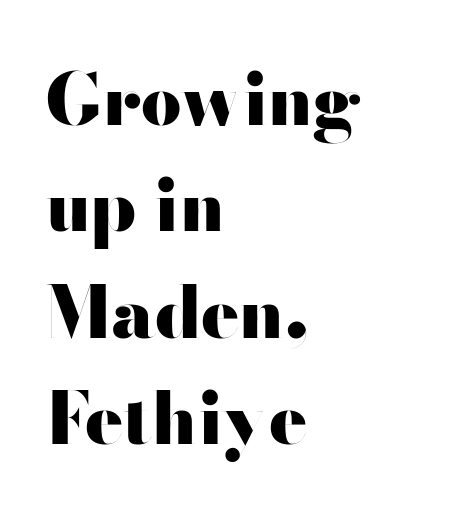
The zone under the glyphs is completely vacant. Posture: straight, roman, zero tilt. Plenty of ink on the page — the face is bold. Letter spacing: default. Caption: multi-line text, flush left, ragged right.
